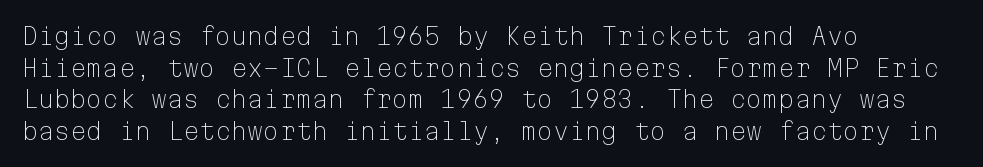
The strokes are not fattened; the text isn't bold. Beneath every word, the page is bare. Every row of glyphs begins at an identical x-position on the left. In terms of posture, this sample is upright.
